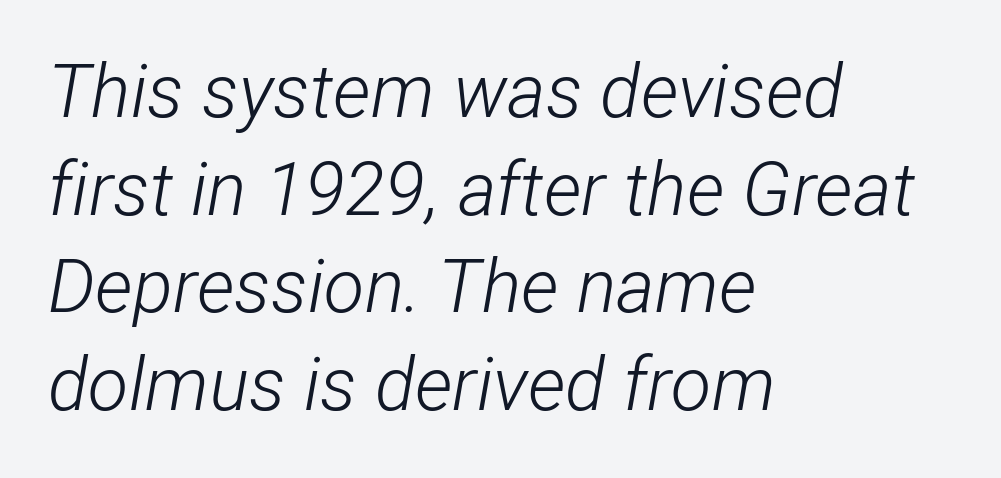
Q: Is the text bold? A: No.
Q: Is the text italic (slanted)? A: Yes, it leans right by about 12 degrees.
Q: Is the text underlined? A: No.
Q: How is the paragraph aligned? A: Left-aligned.
Q: Is the spacing between letters normal or unusually wide? A: Normal.
Q: Is the spacing between lines tight, normal or loose? A: Normal.
Q: Width (condensed, normal, or wide)? A: Condensed.
Q: Stroke contrast? A: Low.
Q: x-height? A: Medium.
Q: Monospaced? A: No.
